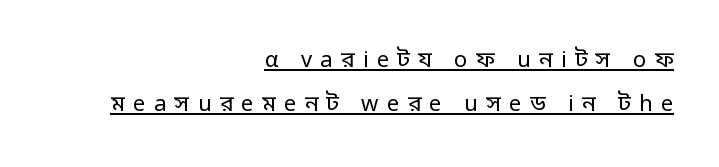
Q: Is the text bold? A: No.
Q: Is the text italic (slanted)? A: No, it is upright.
Q: Is the text underlined? A: Yes.
Q: How is the paragraph aligned? A: Right-aligned.
Q: Is the spacing between letters normal or unusually wide? A: Unusually wide.
Q: Is the spacing between lines tight, normal or loose? A: Loose.
